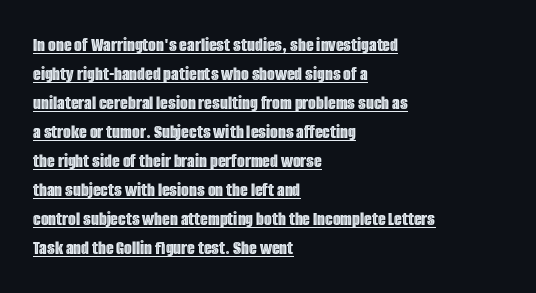
The designer left line spacing at the default. Underlined type. Short note: letters normally spaced. The lines are quadded left. Characters remain perfectly vertical along every line.
